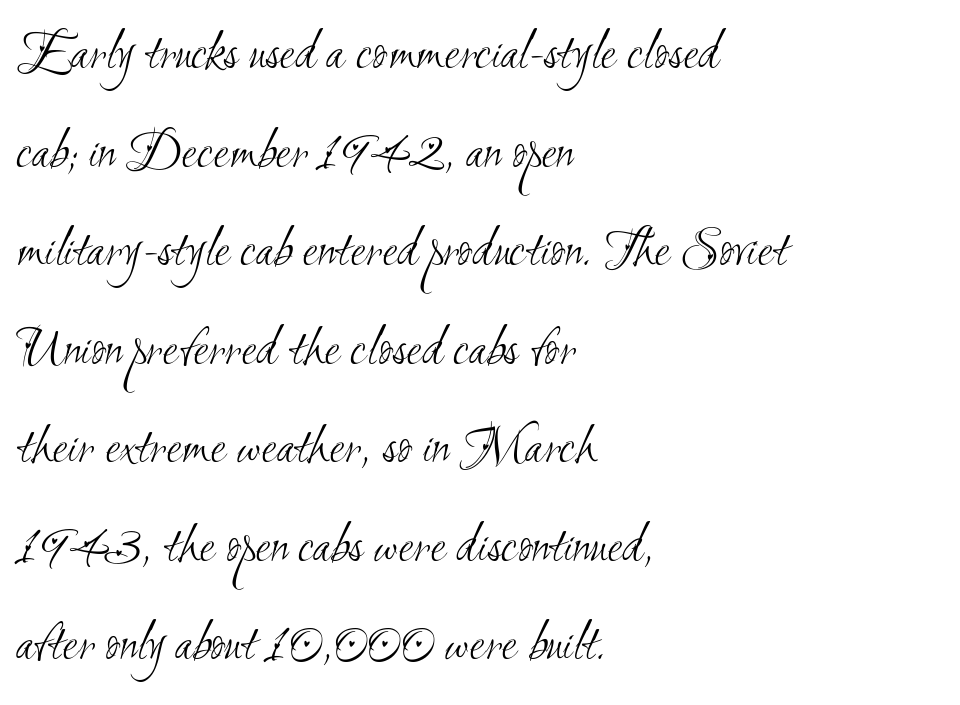
The image shows 56 px light, condensed sans-serif type; set left-aligned, line spacing 1.76x, normal letter spacing, not underlined; medium stroke contrast and a small x-height.
